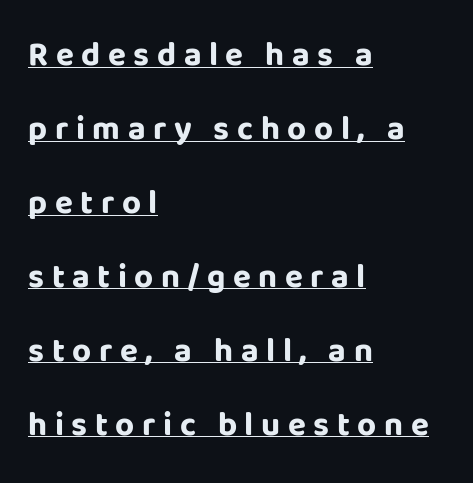
Students, this is bold: see how much ink each stroke carries. What's the leading like? Stretched, with rows far apart. Vertical strokes here are truly vertical. Inter-character spacing is expanded well beyond the font's built-in metrics. A continuous stroke trails under the words, as in a hyperlink.
